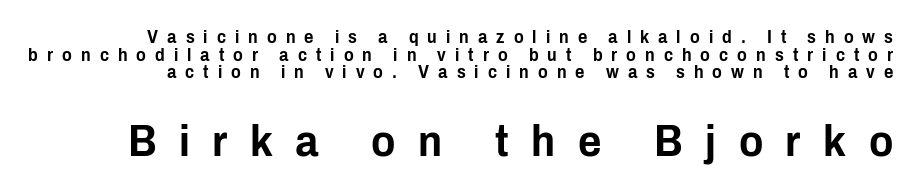
The image shows 45 px condensed sans-serif type, upright; set tight line spacing (0.98x), unusually wide letter spacing (+0.5 em), not underlined; the second (bottom) block is 2.5x larger; low stroke contrast and a medium x-height.
